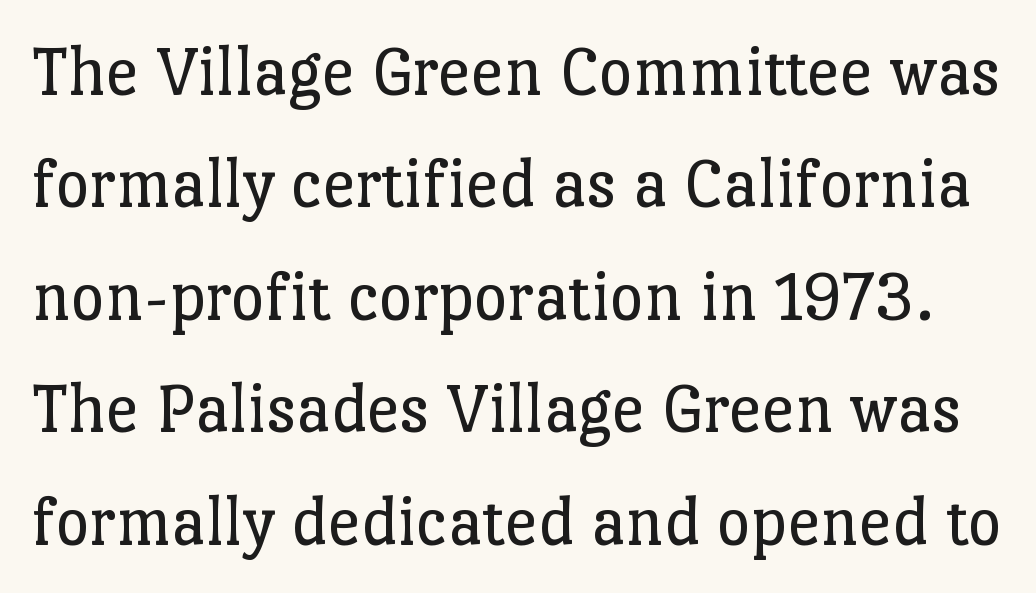
The letterforms sit at book weight or below. A serif font was chosen for this passage. Rendered with straight, roman letterforms. The line-height multiplier appears to be the usual default. These lines are rendered in a variable-pitch font.
